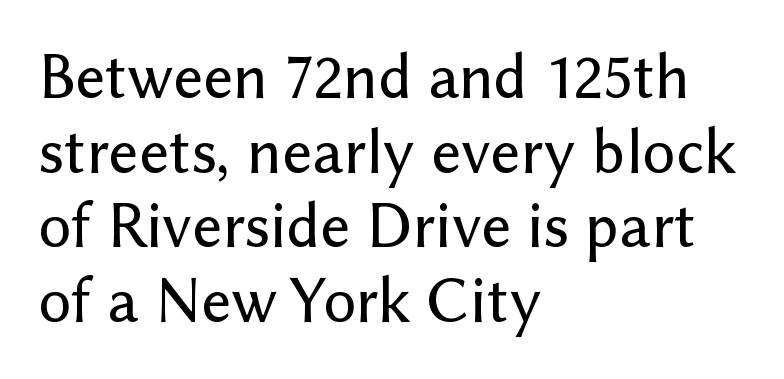
Q: Is the text italic (slanted)? A: No, it is upright.
Q: Is the typeface a serif or a sans-serif typeface? A: Sans-serif.
Q: Is the text underlined? A: No.
Q: How is the paragraph aligned? A: Left-aligned.
Q: Is the spacing between letters normal or unusually wide? A: Normal.
Q: Is the spacing between lines tight, normal or loose? A: Tight.
Q: Width (condensed, normal, or wide)? A: Normal.
Q: Stroke contrast? A: Low.
Q: x-height? A: Medium.
Q: Monospaced? A: No.
